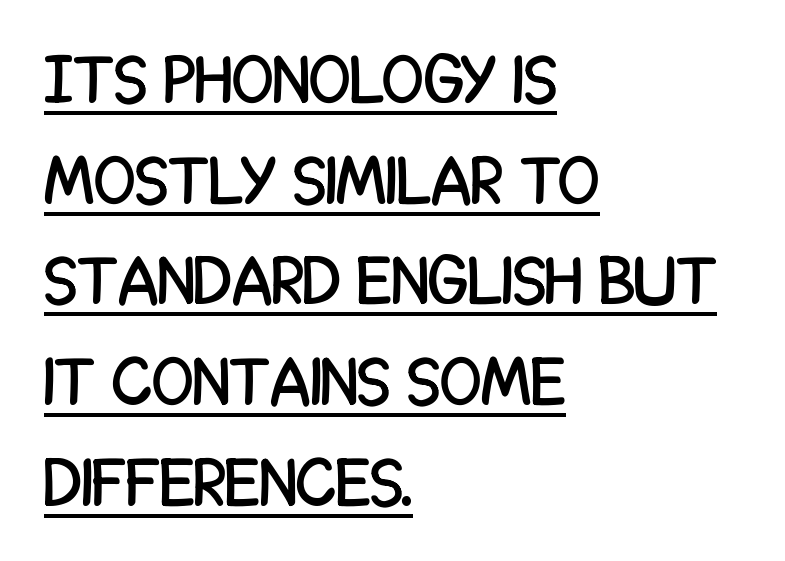
Does the lettering tilt? It doesn't — this is upright. Are there feet on the stems? There aren't — it's a sans. The lines are quadded left. This sample has the flowing, uneven cadence of proportional lettering.
